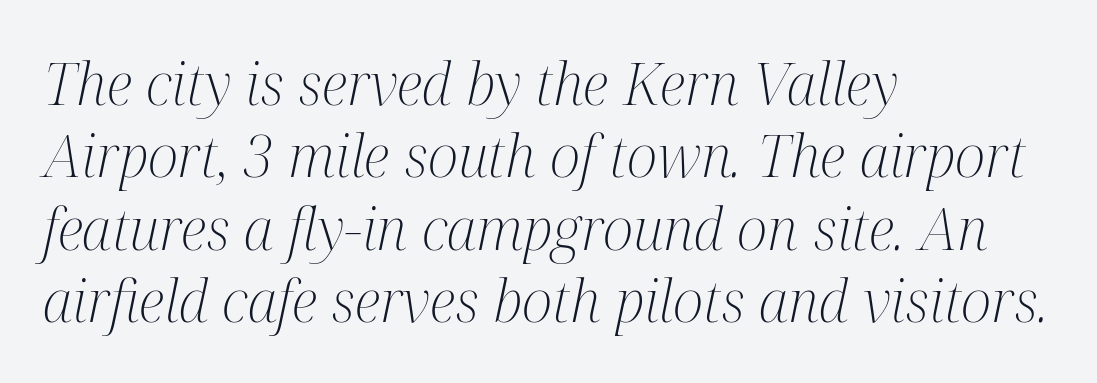
{"serif": "yes", "italic": "yes", "lean": "right", "slant_degrees": 12, "bold": "no", "weight": "light", "width": "condensed", "stroke_contrast": "medium", "x_height": "medium", "monospaced": "no", "underline": "no", "align": "left", "line_spacing": "normal", "line_spacing_ratio": 1.25, "letter_spacing": "normal", "letter_spacing_em": 0.0, "glyph_px": 58}
